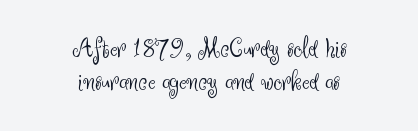
Q: Is the text bold? A: No.
Q: Is the text italic (slanted)? A: No, it is upright.
Q: Is the typeface a serif or a sans-serif typeface? A: Sans-serif.
Q: Is the text underlined? A: No.
Q: How is the paragraph aligned? A: Centered.
Q: Is the spacing between letters normal or unusually wide? A: Normal.
Q: Width (condensed, normal, or wide)? A: Normal.
Q: Stroke contrast? A: Medium.
Q: x-height? A: Small.
Q: Monospaced? A: No.
